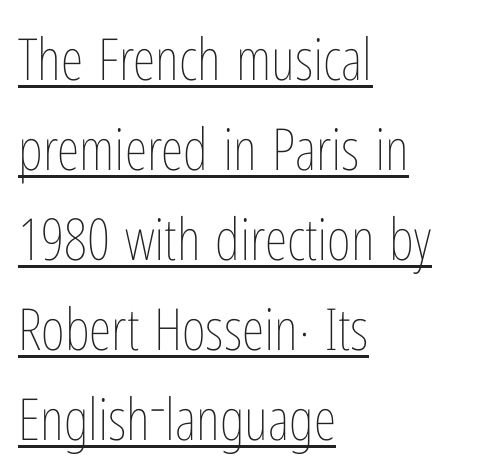
Q: Is the text bold? A: No.
Q: Is the text italic (slanted)? A: No, it is upright.
Q: Is the text underlined? A: Yes.
Q: How is the paragraph aligned? A: Left-aligned.
Q: Is the spacing between letters normal or unusually wide? A: Normal.
Q: Is the spacing between lines tight, normal or loose? A: Normal.
Q: Width (condensed, normal, or wide)? A: Condensed.
Q: Stroke contrast? A: Low.
Q: x-height? A: Medium.
Q: Monospaced? A: No.
